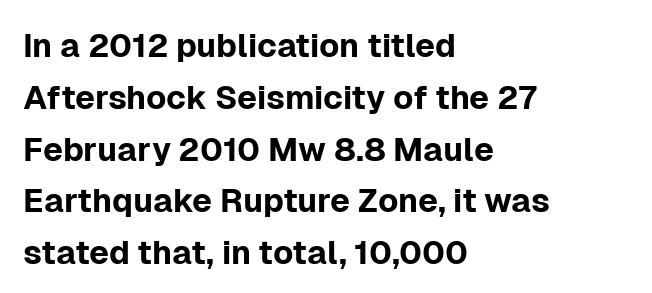
{"serif": "no", "italic": "no", "width": "normal", "stroke_contrast": "low", "x_height": "medium", "monospaced": "no", "underline": "no", "align": "left", "line_spacing": "normal", "line_spacing_ratio": 1.57, "letter_spacing": "normal", "letter_spacing_em": 0.0, "glyph_px": 33}
